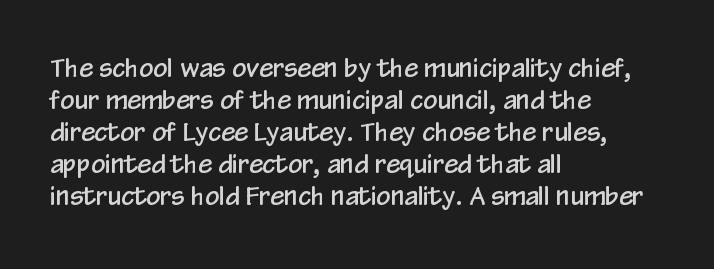
{"italic": "no", "underline": "no", "align": "left", "line_spacing": "normal", "line_spacing_ratio": 1.28, "letter_spacing": "normal", "letter_spacing_em": 0.0, "glyph_px": 25}
